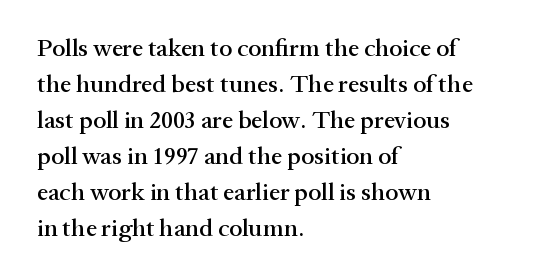
{"italic": "no", "underline": "no", "align": "left", "line_spacing": "normal", "line_spacing_ratio": 1.44, "letter_spacing": "normal", "letter_spacing_em": 0.0, "glyph_px": 25}
